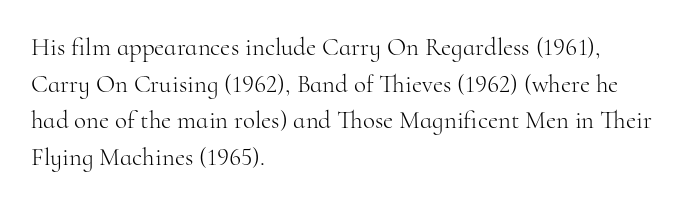
The image shows 25 px text type, upright; set left-aligned, normal line spacing (1.47x), normal letter spacing, not underlined.
